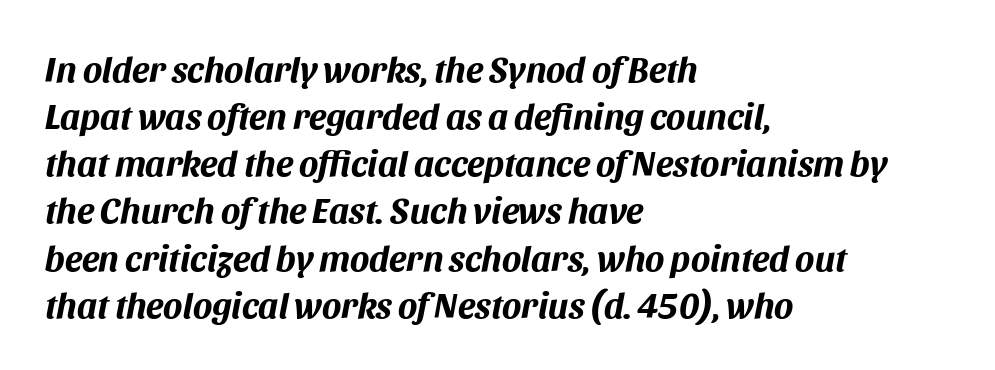
Q: Is the text bold? A: Yes.
Q: Is the text italic (slanted)? A: Yes, it leans right by about 11 degrees.
Q: Is the text underlined? A: No.
Q: How is the paragraph aligned? A: Left-aligned.
Q: Is the spacing between letters normal or unusually wide? A: Normal.
Q: Is the spacing between lines tight, normal or loose? A: Normal.
Q: Width (condensed, normal, or wide)? A: Normal.
Q: Stroke contrast? A: Medium.
Q: x-height? A: Large.
Q: Monospaced? A: No.
